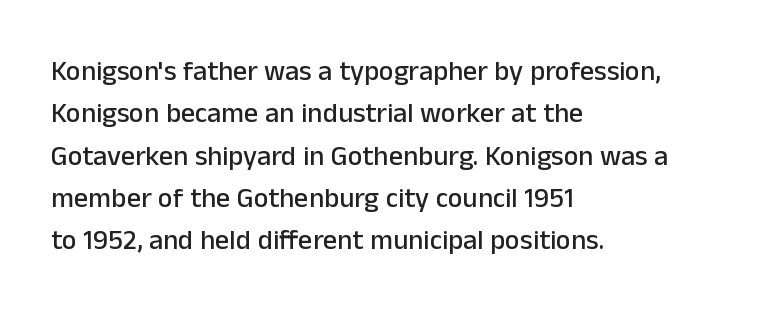
Q: Is the text italic (slanted)? A: No, it is upright.
Q: Is the typeface a serif or a sans-serif typeface? A: Sans-serif.
Q: Is the text underlined? A: No.
Q: How is the paragraph aligned? A: Left-aligned.
Q: Is the spacing between letters normal or unusually wide? A: Normal.
Q: Is the spacing between lines tight, normal or loose? A: Normal.
Q: Width (condensed, normal, or wide)? A: Normal.
Q: Stroke contrast? A: Low.
Q: x-height? A: Medium.
Q: Monospaced? A: No.
